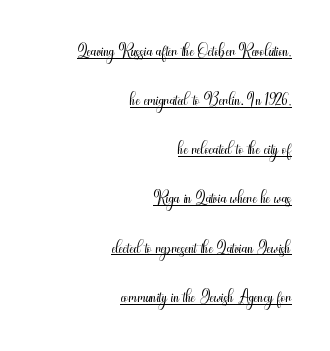
{"bold": "no", "underline": "yes", "align": "right", "line_spacing_ratio": 1.89, "letter_spacing": "normal", "letter_spacing_em": 0.0, "glyph_px": 26}
